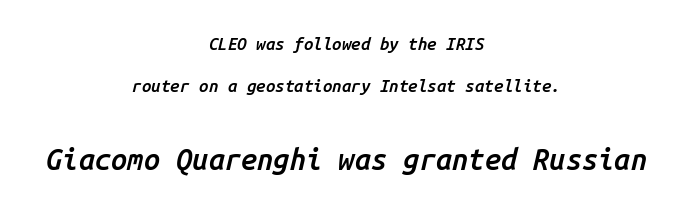
Q: Is the text bold? A: Semi-bold.
Q: Is the text italic (slanted)? A: Yes, it leans right by about 14 degrees.
Q: Is the text underlined? A: No.
Q: How is the paragraph aligned? A: Centered.
Q: Is the spacing between letters normal or unusually wide? A: Normal.
Q: Is the spacing between lines tight, normal or loose? A: Loose.
Q: Which block of text is set in a larger size, the first (top) or the second (bottom)? A: The second (bottom) one.
Q: Width (condensed, normal, or wide)? A: Normal.
Q: Stroke contrast? A: Low.
Q: x-height? A: Medium.
Q: Monospaced? A: Yes.
